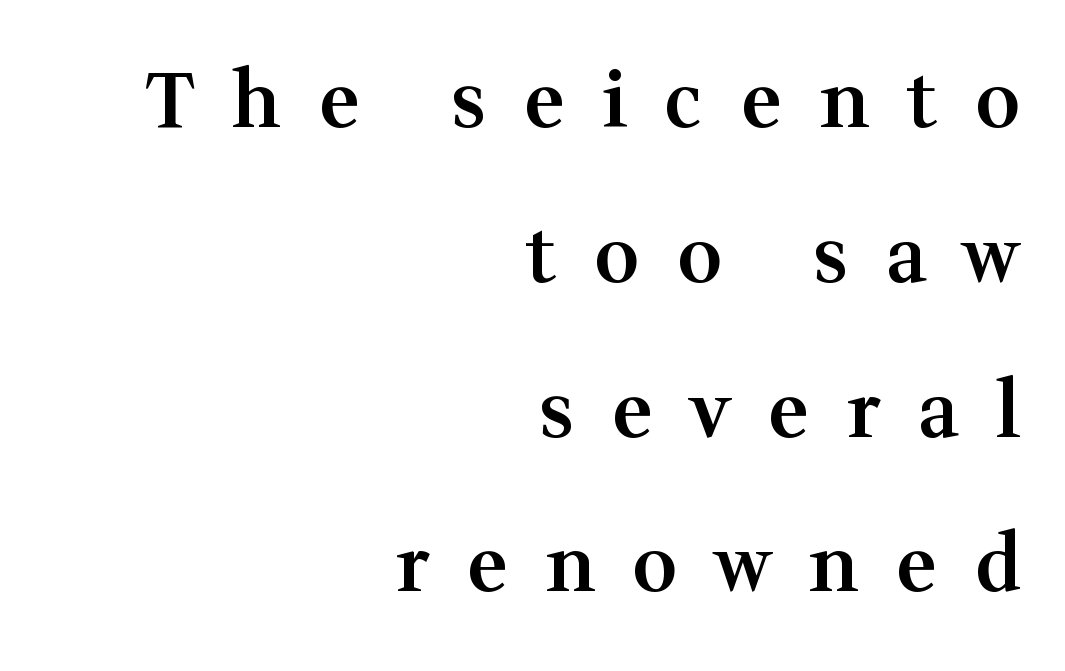
Q: Is the text bold? A: Semi-bold.
Q: Is the text italic (slanted)? A: No, it is upright.
Q: Is the typeface a serif or a sans-serif typeface? A: Serif.
Q: Is the text underlined? A: No.
Q: How is the paragraph aligned? A: Right-aligned.
Q: Is the spacing between letters normal or unusually wide? A: Unusually wide.
Q: Is the spacing between lines tight, normal or loose? A: Loose.
Q: Width (condensed, normal, or wide)? A: Normal.
Q: Stroke contrast? A: Medium.
Q: x-height? A: Medium.
Q: Monospaced? A: No.
